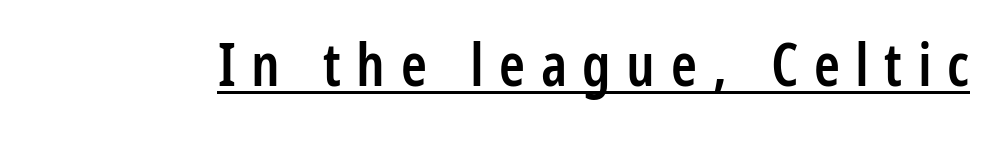
{"serif": "no", "italic": "no", "bold": "semi", "weight": "semibold", "width": "condensed", "stroke_contrast": "low", "x_height": "medium", "monospaced": "no", "underline": "yes", "letter_spacing": "wide", "letter_spacing_em": 0.26, "glyph_px": 59}
